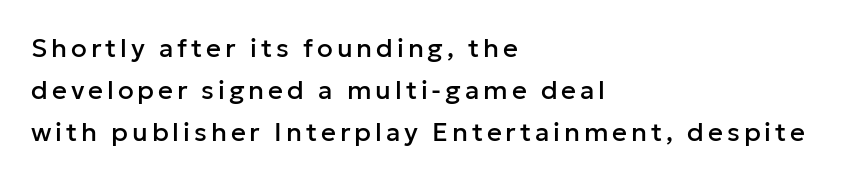
The foot of each line stays bare and open. Which margin do the lines hug? The left one — the right edge is uneven. The rows are spaced the way most documents space them. Is there any slant? The stems are plumb.
